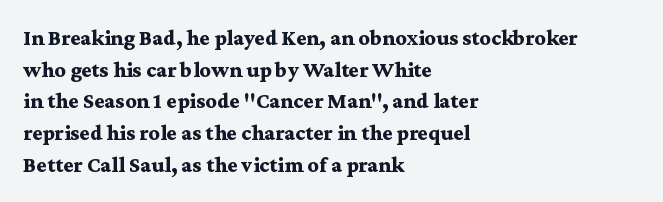
{"italic": "no", "bold": "yes", "underline": "no", "align": "left", "line_spacing": "normal", "line_spacing_ratio": 1.44, "letter_spacing": "normal", "letter_spacing_em": 0.0, "glyph_px": 22}
